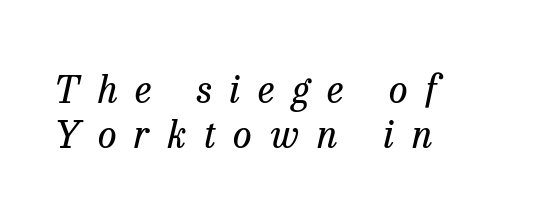
{"serif": "yes", "italic": "yes", "lean": "right", "slant_degrees": 13, "bold": "no", "weight": "regular", "width": "normal", "stroke_contrast": "low", "x_height": "medium", "monospaced": "no", "underline": "no", "align": "left", "line_spacing_ratio": 1.19, "letter_spacing": "wide", "letter_spacing_em": 0.47, "glyph_px": 38}
